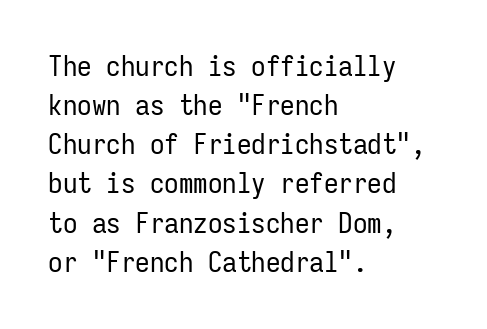
Q: Is the text bold? A: No.
Q: Is the text italic (slanted)? A: No, it is upright.
Q: Is the typeface a serif or a sans-serif typeface? A: Sans-serif.
Q: Is the text underlined? A: No.
Q: How is the paragraph aligned? A: Left-aligned.
Q: Is the spacing between letters normal or unusually wide? A: Normal.
Q: Is the spacing between lines tight, normal or loose? A: Normal.
Q: Width (condensed, normal, or wide)? A: Condensed.
Q: Stroke contrast? A: Low.
Q: x-height? A: Medium.
Q: Monospaced? A: Yes.
